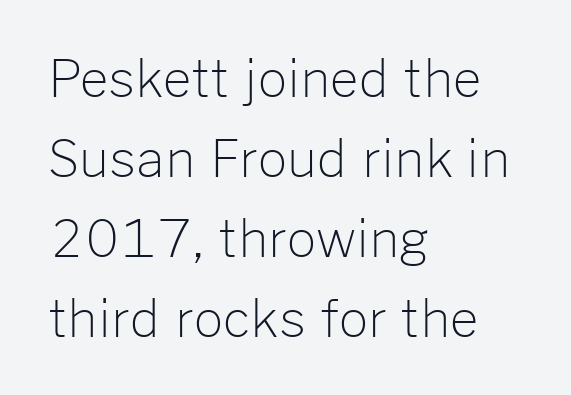
The image shows 51 px light sans-serif type, upright; set left-aligned, normal line spacing (1.57x), normal letter spacing, not underlined; low stroke contrast and a medium x-height.
